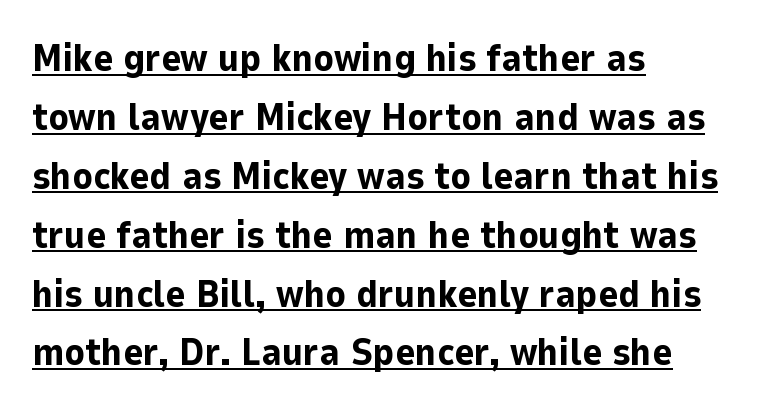
Students, observe the line beneath the letters — that is underlining. Is there much room between lines? A standard amount, neither cramped nor airy. The rendering anchors every line to the left-hand side. Here the designer chose a conventional face with non-uniform glyph widths. A typesetter would label this face a sans. The type is set solid horizontally, with unmodified tracking.
